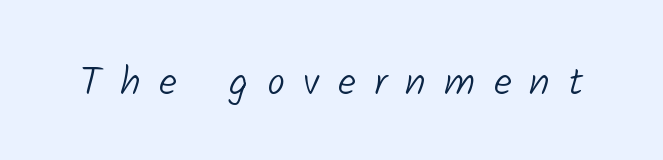
The image shows 40 px light sans-serif type; set unusually wide letter spacing (+0.46 em), not underlined; low stroke contrast and a medium x-height.
